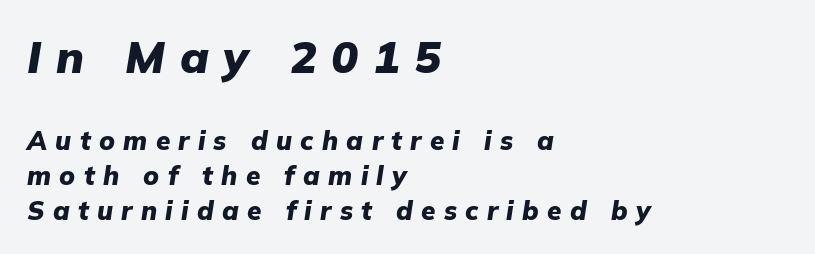
Q: Is the text bold? A: Yes.
Q: Is the text italic (slanted)? A: Yes, it leans right by about 9 degrees.
Q: Is the text underlined? A: No.
Q: How is the paragraph aligned? A: Left-aligned.
Q: Is the spacing between letters normal or unusually wide? A: Unusually wide.
Q: Is the spacing between lines tight, normal or loose? A: Normal.
Q: Which block of text is set in a larger size, the first (top) or the second (bottom)? A: The first (top) one.
Q: Width (condensed, normal, or wide)? A: Normal.
Q: Stroke contrast? A: Low.
Q: x-height? A: Medium.
Q: Monospaced? A: No.
